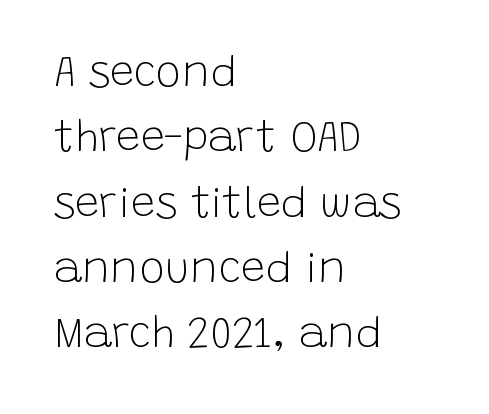
{"serif": "no", "italic": "no", "bold": "no", "weight": "light", "width": "normal", "stroke_contrast": "low", "x_height": "large", "monospaced": "no", "underline": "no", "align": "left", "line_spacing": "normal", "line_spacing_ratio": 1.52, "letter_spacing": "normal", "letter_spacing_em": 0.0, "glyph_px": 43}
